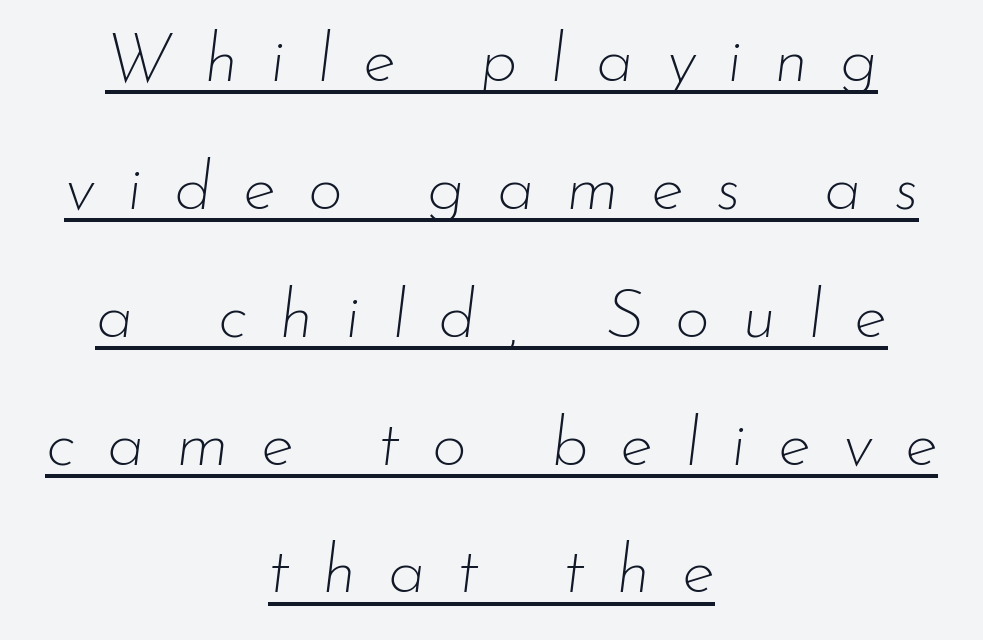
Q: Is the text bold? A: No.
Q: Is the text italic (slanted)? A: Yes, it leans right by about 7 degrees.
Q: Is the text underlined? A: Yes.
Q: How is the paragraph aligned? A: Centered.
Q: Is the spacing between letters normal or unusually wide? A: Unusually wide.
Q: Width (condensed, normal, or wide)? A: Normal.
Q: Stroke contrast? A: Low.
Q: x-height? A: Small.
Q: Monospaced? A: No.
